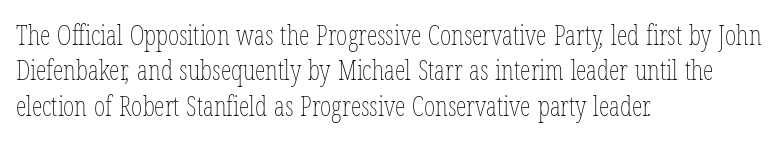
Words float on clear page, feet unadorned. Default kerning and tracking; the words read as compact shapes. Typeset ragged right — the left edge is the straight one. Bold? No — there's no thickening of the strokes. Evenly set lines give the paragraph a standard silhouette.
